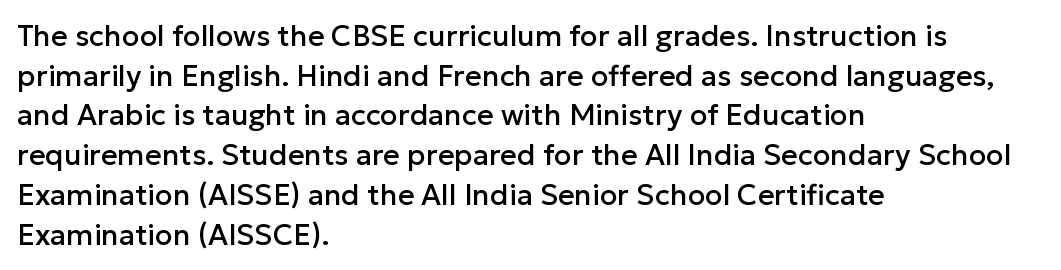
Rule under the text: the space is simply empty. Layout note: lines flush left. These lines were composed using upright roman letters. Do the characters align in a grid? No, the font is proportional. Note: no serifs on the glyphs.
